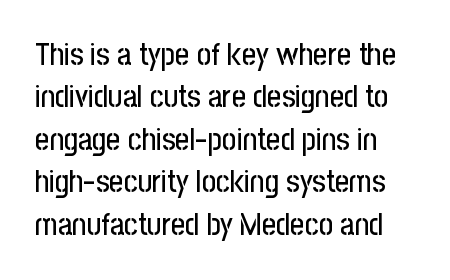
{"serif": "no", "italic": "no", "width": "condensed", "stroke_contrast": "low", "x_height": "medium", "monospaced": "no", "underline": "no", "line_spacing": "normal", "line_spacing_ratio": 1.37, "letter_spacing": "normal", "letter_spacing_em": 0.0, "glyph_px": 31}
